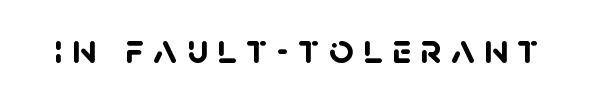
{"serif": "no", "bold": "yes", "weight": "semibold", "width": "normal", "stroke_contrast": "low", "x_height": "large", "monospaced": "no", "underline": "no", "letter_spacing": "wide", "letter_spacing_em": 0.21, "glyph_px": 43}
